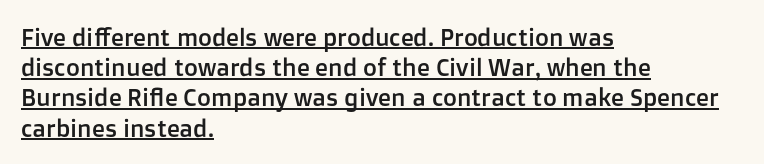
{"italic": "no", "underline": "yes", "align": "left", "line_spacing": "normal", "line_spacing_ratio": 1.26, "letter_spacing": "normal", "letter_spacing_em": 0.0, "glyph_px": 24}
